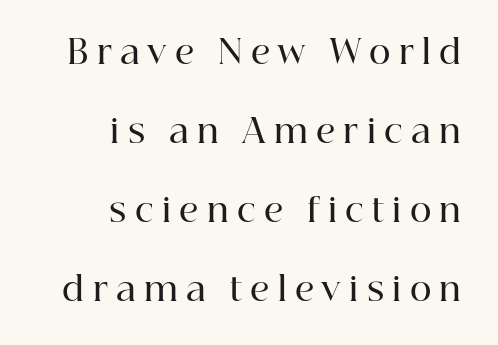
{"serif": "yes", "italic": "no", "bold": "semi", "weight": "semibold", "width": "normal", "stroke_contrast": "high", "x_height": "medium", "monospaced": "no", "underline": "no", "align": "right", "line_spacing": "loose", "line_spacing_ratio": 2.39, "letter_spacing": "wide", "letter_spacing_em": 0.25, "glyph_px": 33}
